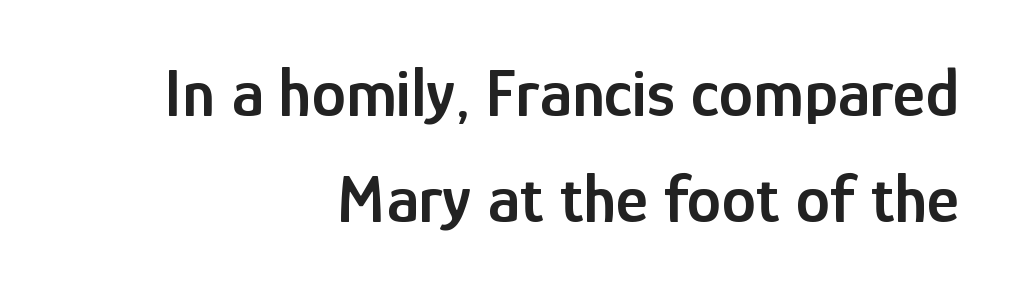
{"serif": "no", "italic": "no", "bold": "semi", "weight": "semibold", "width": "condensed", "stroke_contrast": "low", "x_height": "medium", "monospaced": "no", "underline": "no", "align": "right", "line_spacing": "normal", "line_spacing_ratio": 1.53, "letter_spacing": "normal", "letter_spacing_em": 0.0, "glyph_px": 69}
